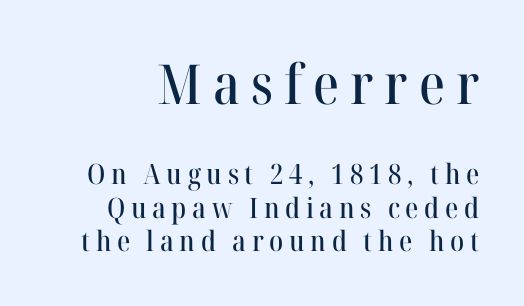
{"serif": "yes", "italic": "no", "width": "normal", "stroke_contrast": "high", "x_height": "medium", "monospaced": "no", "underline": "no", "line_spacing_ratio": 1.19, "letter_spacing": "wide", "letter_spacing_em": 0.2, "larger_block": "first", "size_ratio": 1.96, "glyph_px": 55}
